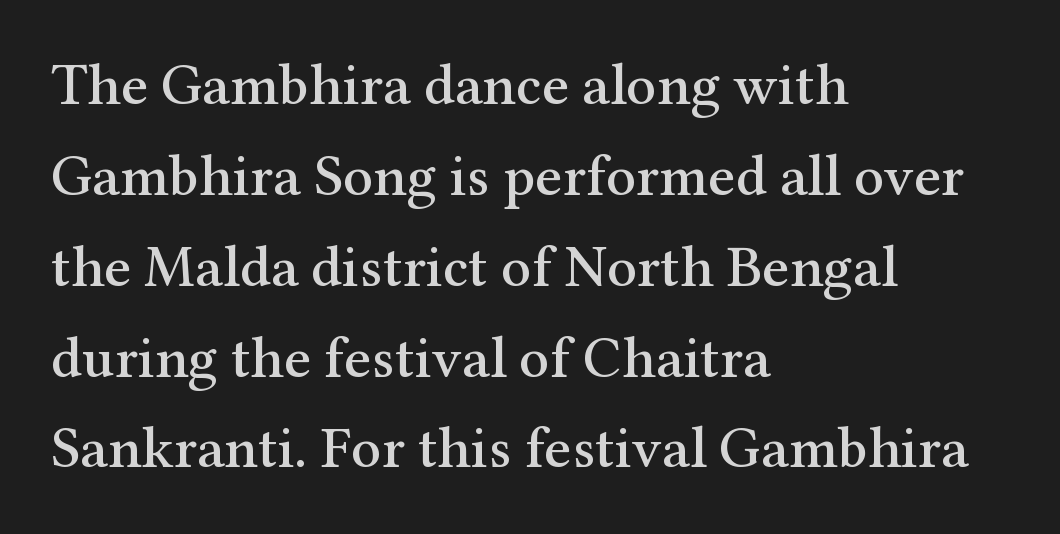
Q: Is the text italic (slanted)? A: No, it is upright.
Q: Is the typeface a serif or a sans-serif typeface? A: Serif.
Q: Is the text underlined? A: No.
Q: How is the paragraph aligned? A: Left-aligned.
Q: Is the spacing between letters normal or unusually wide? A: Normal.
Q: Is the spacing between lines tight, normal or loose? A: Normal.
Q: Width (condensed, normal, or wide)? A: Normal.
Q: Stroke contrast? A: Medium.
Q: x-height? A: Medium.
Q: Monospaced? A: No.
